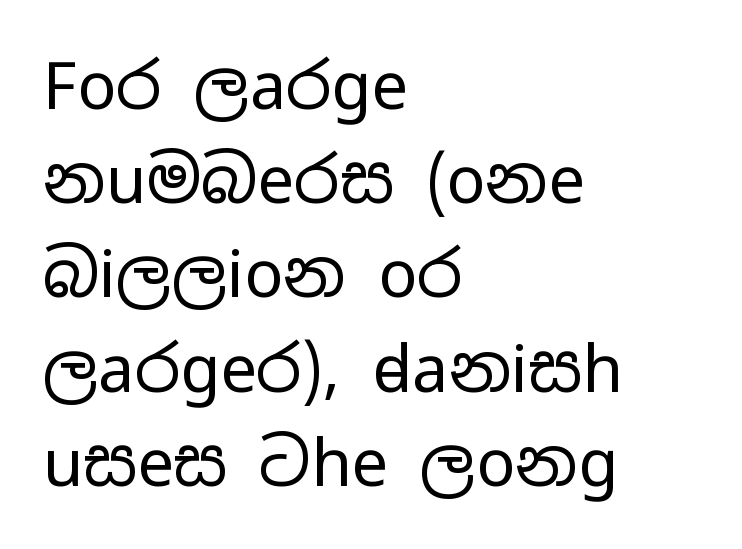
Q: Is the text bold? A: No.
Q: Is the text italic (slanted)? A: No, it is upright.
Q: Is the typeface a serif or a sans-serif typeface? A: Sans-serif.
Q: Is the text underlined? A: No.
Q: How is the paragraph aligned? A: Left-aligned.
Q: Is the spacing between letters normal or unusually wide? A: Normal.
Q: Is the spacing between lines tight, normal or loose? A: Normal.
Q: Width (condensed, normal, or wide)? A: Wide.
Q: Stroke contrast? A: Low.
Q: x-height? A: Medium.
Q: Monospaced? A: No.
